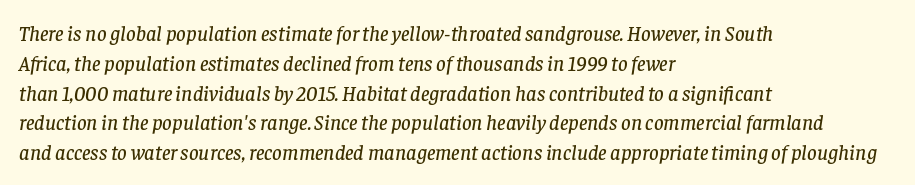
Letter spacing: default. Line beginnings align vertically; line endings do not. Beneath every word, the page is bare. These lines were composed using italics. One glance says typical: line gaps are just what's usual.
